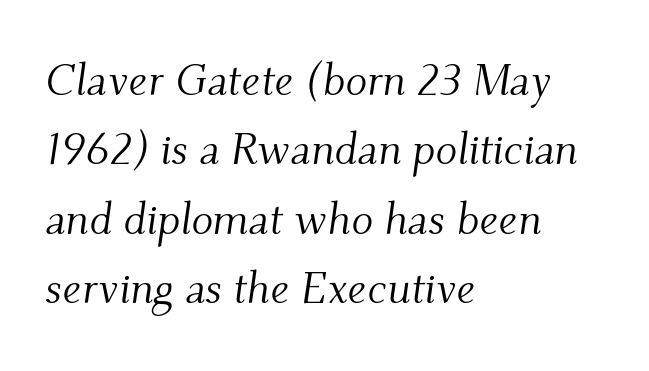
Lines of text with bare space underneath. You can tell from the footed stems that serif type was used. The rendering applies a slant to the glyphs. Think of a printed novel: that variable character pitch is what you see here.
